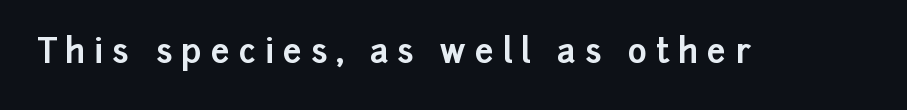
The image shows 33 px bold sans-serif type, upright; set unusually wide letter spacing (+0.27 em), not underlined; low stroke contrast and a medium x-height.
